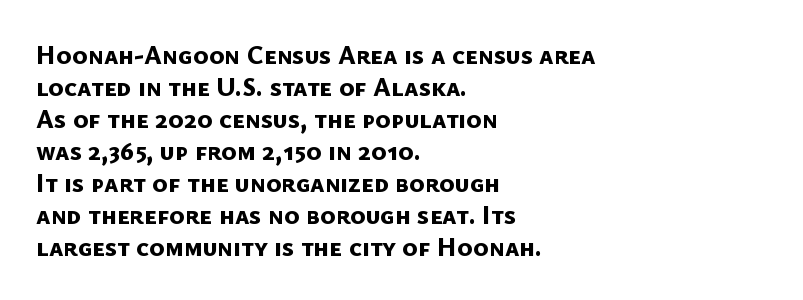
The image shows 26 px bold type; set left-aligned, line spacing 1.23x, normal letter spacing, not underlined.
